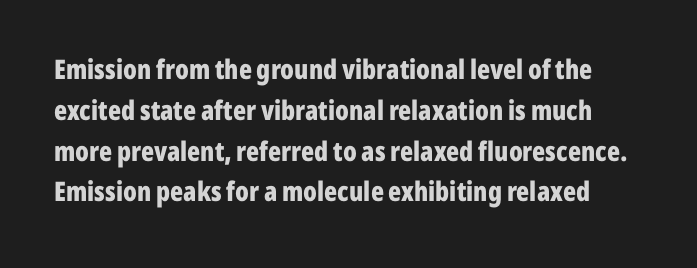
Q: Is the text bold? A: Yes.
Q: Is the text italic (slanted)? A: No, it is upright.
Q: Is the text underlined? A: No.
Q: Is the spacing between letters normal or unusually wide? A: Normal.
Q: Is the spacing between lines tight, normal or loose? A: Normal.
